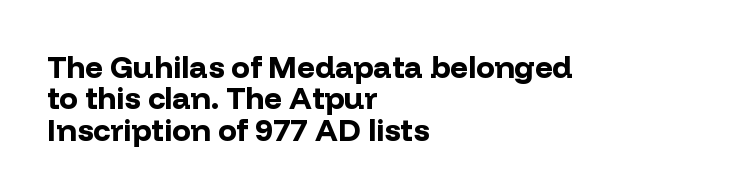
Q: Is the text bold? A: Yes.
Q: Is the text italic (slanted)? A: No, it is upright.
Q: Is the typeface a serif or a sans-serif typeface? A: Sans-serif.
Q: Is the text underlined? A: No.
Q: How is the paragraph aligned? A: Left-aligned.
Q: Is the spacing between letters normal or unusually wide? A: Normal.
Q: Is the spacing between lines tight, normal or loose? A: Tight.
Q: Width (condensed, normal, or wide)? A: Normal.
Q: Stroke contrast? A: Low.
Q: x-height? A: Medium.
Q: Monospaced? A: No.
